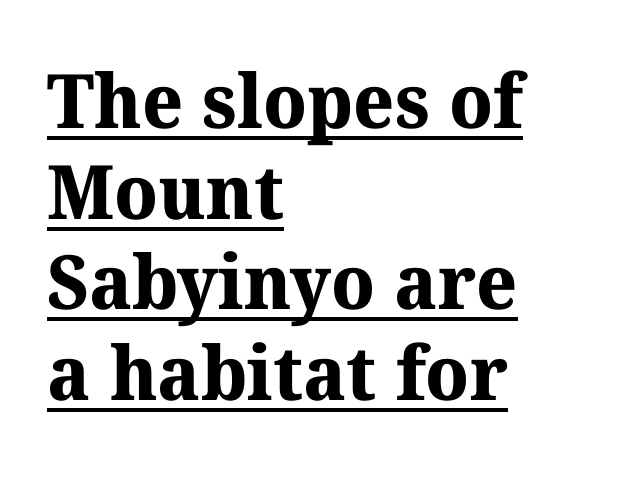
{"serif": "yes", "bold": "yes", "weight": "bold", "width": "normal", "stroke_contrast": "medium", "x_height": "medium", "monospaced": "no", "underline": "yes", "align": "left", "line_spacing_ratio": 1.21, "letter_spacing": "normal", "letter_spacing_em": 0.0, "glyph_px": 75}
